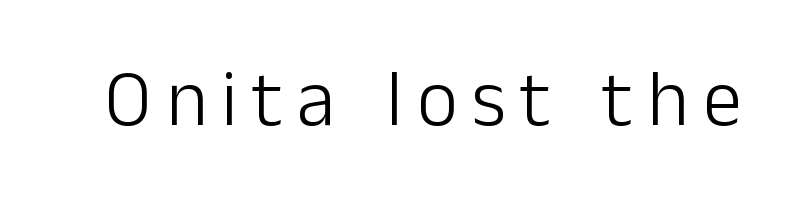
{"serif": "no", "italic": "no", "bold": "no", "weight": "light", "width": "normal", "stroke_contrast": "low", "x_height": "medium", "monospaced": "no", "underline": "no", "glyph_px": 79}
